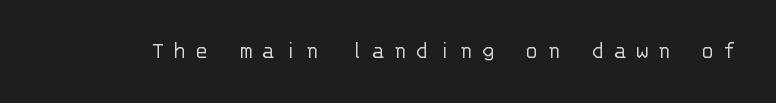
{"italic": "no", "bold": "no", "underline": "no", "letter_spacing": "wide", "letter_spacing_em": 0.34, "glyph_px": 25}
